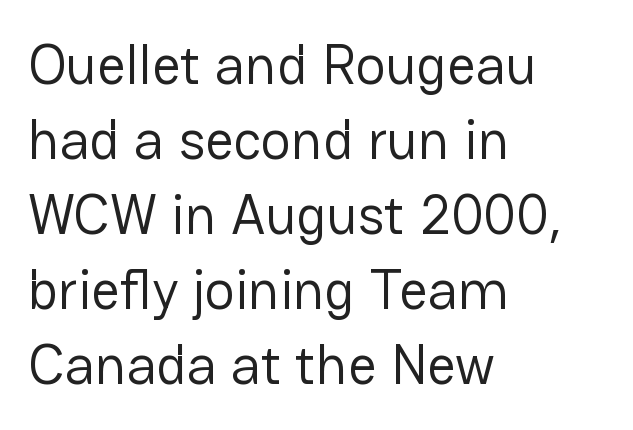
{"serif": "no", "italic": "no", "bold": "no", "weight": "regular", "width": "normal", "stroke_contrast": "low", "x_height": "medium", "monospaced": "no", "underline": "no", "align": "left", "line_spacing": "normal", "line_spacing_ratio": 1.34, "letter_spacing": "normal", "letter_spacing_em": 0.0, "glyph_px": 56}
